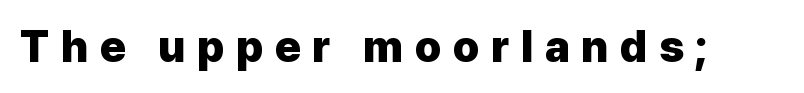
A typesetter would label this face a sans. A dark, heavy texture on the line: the type is bold. Words float on clear page, feet unadorned. Substantial extra tracking has been applied to these lines. Do the characters align in a grid? No, the font is proportional.
